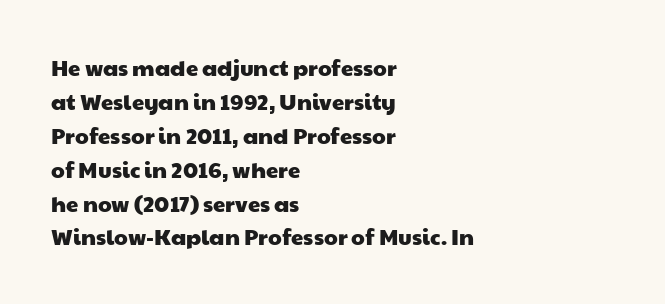
The image shows 22 px text type; set left-aligned, normal line spacing (1.54x), normal letter spacing, not underlined.
